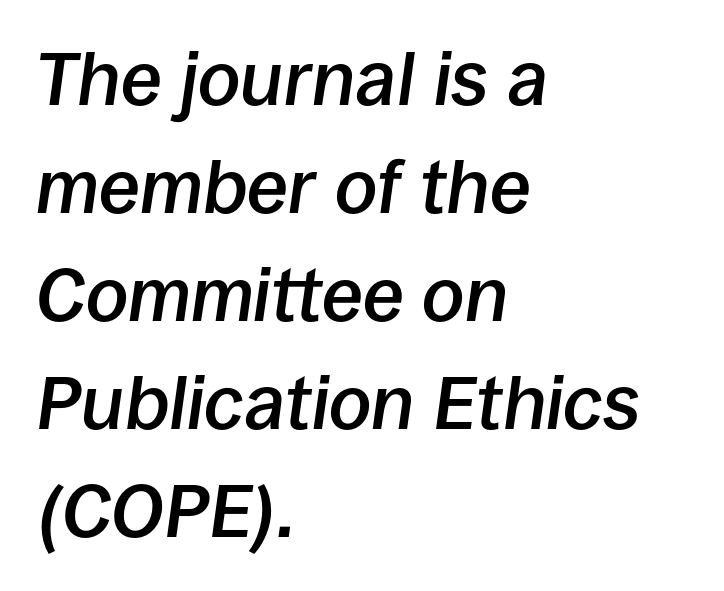
{"italic": "yes", "lean": "right", "slant_degrees": 8, "bold": "semi", "weight": "semibold", "width": "normal", "stroke_contrast": "low", "x_height": "large", "monospaced": "no", "underline": "no", "align": "left", "line_spacing": "normal", "line_spacing_ratio": 1.44, "letter_spacing": "normal", "letter_spacing_em": 0.0, "glyph_px": 75}
